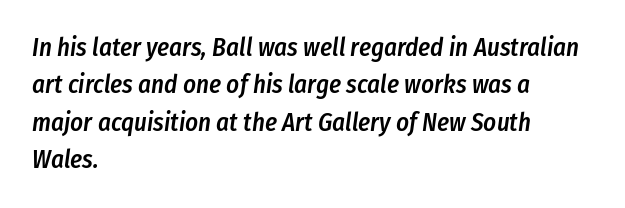
The image shows 25 px text type, italic (leaning right); set left-aligned, normal line spacing (1.5x), normal letter spacing, not underlined.
